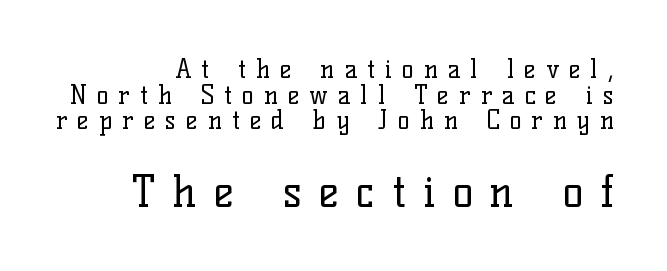
The image shows 43 px regular-weight serif type, upright; set right-aligned, tight line spacing (1.03x), unusually wide letter spacing (+0.4 em), not underlined; the second (bottom) block is 1.72x larger; low stroke contrast and a medium x-height.
